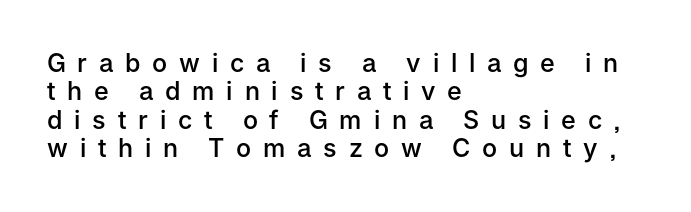
Q: Is the text bold? A: Semi-bold.
Q: Is the text italic (slanted)? A: No, it is upright.
Q: Is the text underlined? A: No.
Q: How is the paragraph aligned? A: Left-aligned.
Q: Is the spacing between letters normal or unusually wide? A: Unusually wide.
Q: Is the spacing between lines tight, normal or loose? A: Tight.
